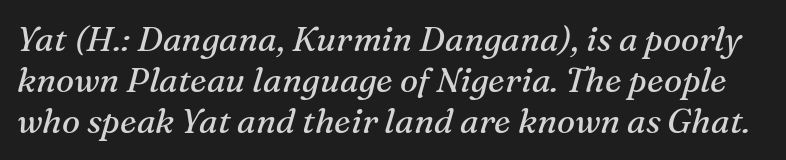
The space directly below the letters is spotless. Honestly, the letter spacing is just normal — you wouldn't notice it. This sample uses an oblique cut, with every glyph tilted off the vertical. The cut favours lightness, reaching ordinary text weight at its darkest.
